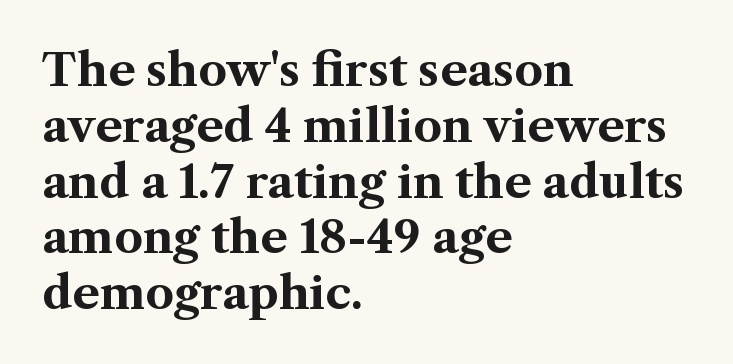
The image shows 45 px bold serif type, upright; set left-aligned, line spacing 1.24x, normal letter spacing, not underlined; medium stroke contrast and a medium x-height.
